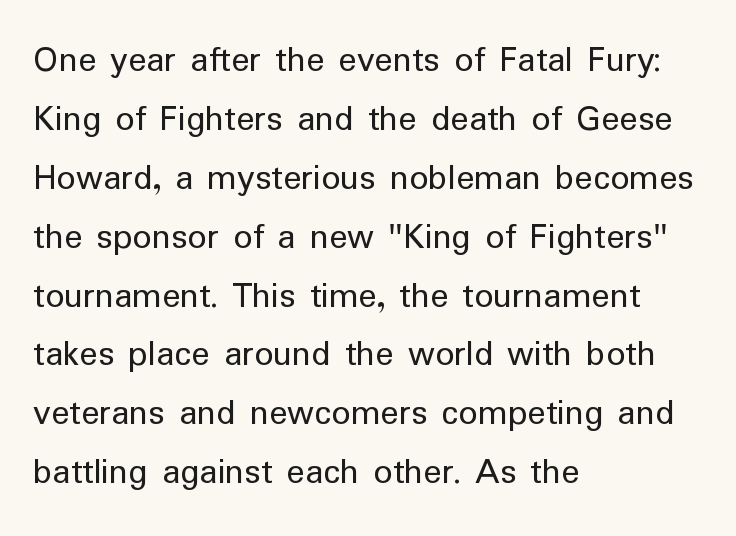
Q: Is the text bold? A: No.
Q: Is the text italic (slanted)? A: No, it is upright.
Q: Is the typeface a serif or a sans-serif typeface? A: Sans-serif.
Q: Is the text underlined? A: No.
Q: How is the paragraph aligned? A: Left-aligned.
Q: Is the spacing between letters normal or unusually wide? A: Normal.
Q: Is the spacing between lines tight, normal or loose? A: Normal.
Q: Width (condensed, normal, or wide)? A: Normal.
Q: Stroke contrast? A: Low.
Q: x-height? A: Medium.
Q: Monospaced? A: No.
